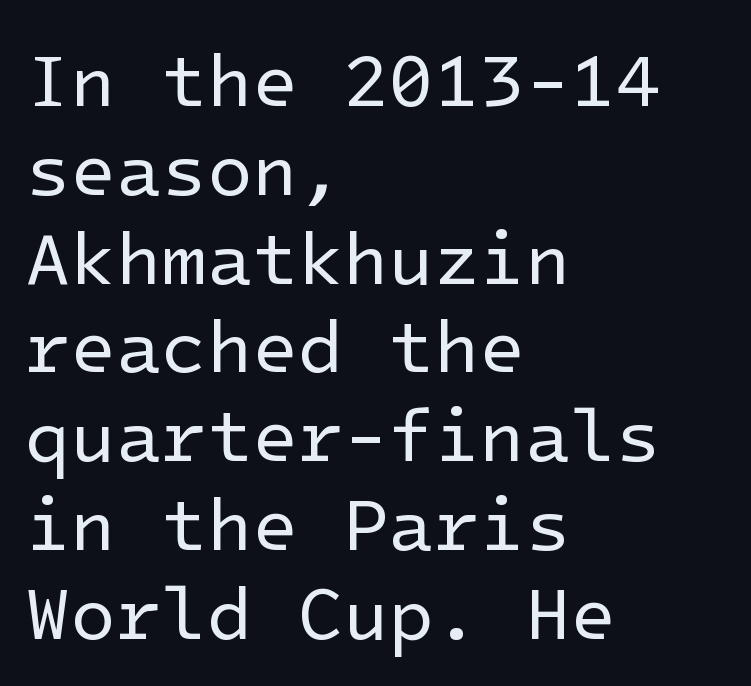
Q: Is the text bold? A: No.
Q: Is the text italic (slanted)? A: No, it is upright.
Q: Is the typeface a serif or a sans-serif typeface? A: Sans-serif.
Q: Is the text underlined? A: No.
Q: How is the paragraph aligned? A: Left-aligned.
Q: Is the spacing between letters normal or unusually wide? A: Normal.
Q: Width (condensed, normal, or wide)? A: Normal.
Q: Stroke contrast? A: Low.
Q: x-height? A: Medium.
